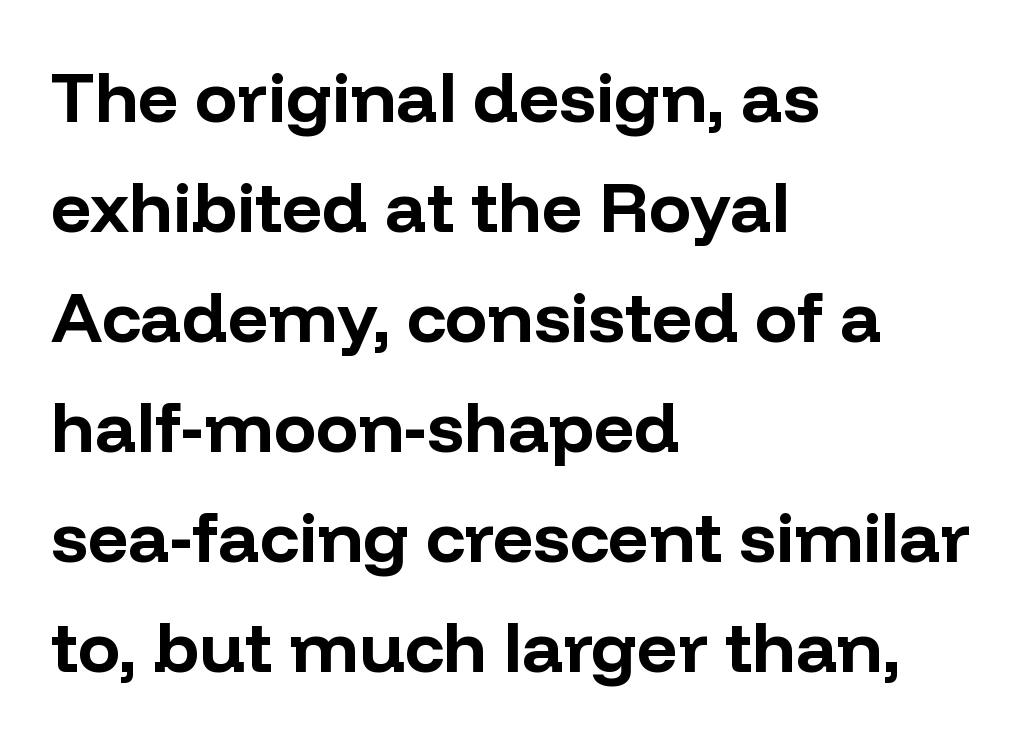
The image shows 71 px bold sans-serif type, upright; set left-aligned, normal line spacing (1.55x), normal letter spacing, not underlined; low stroke contrast and a medium x-height.
